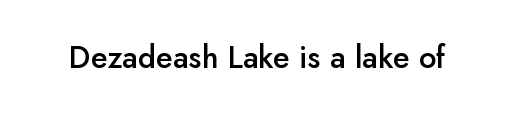
The image shows 31 px semibold sans-serif type, upright; set normal letter spacing, not underlined; low stroke contrast and a small x-height.
